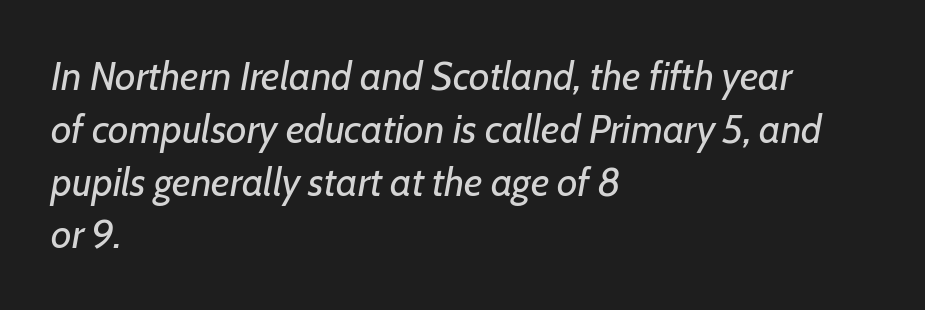
The rendering applies a slant to the glyphs. One glance says typical: line gaps are just what's usual. The letterforms sit at book weight or below. The letters sit at their default tracking, neither squeezed nor spread.
